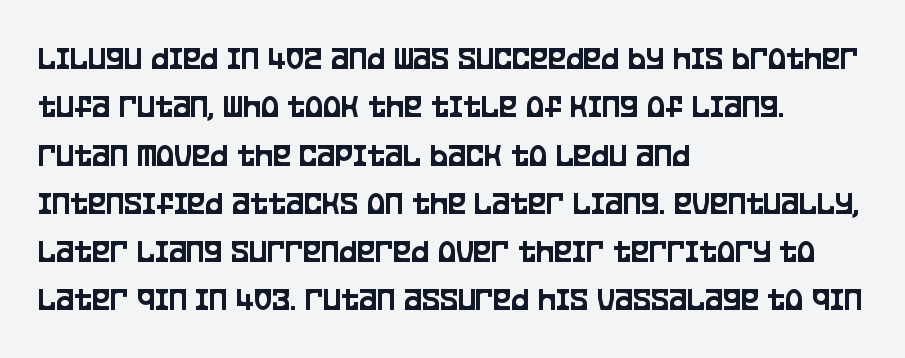
Glyph-to-glyph distance matches everyday printed text. This sample is left-justified, so line endings fall wherever the words run out. The block of text has a typical density, with ordinary space between rows. You can tell from the bare stems that sans-serif type was used. Glance below the letters and you will spot only blank space. This sample has the flowing, uneven cadence of proportional lettering.
